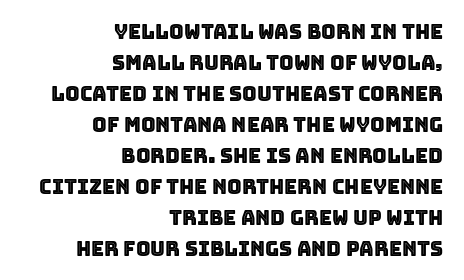
Q: Is the text italic (slanted)? A: No, it is upright.
Q: Is the text underlined? A: No.
Q: How is the paragraph aligned? A: Right-aligned.
Q: Is the spacing between letters normal or unusually wide? A: Normal.
Q: Is the spacing between lines tight, normal or loose? A: Normal.
